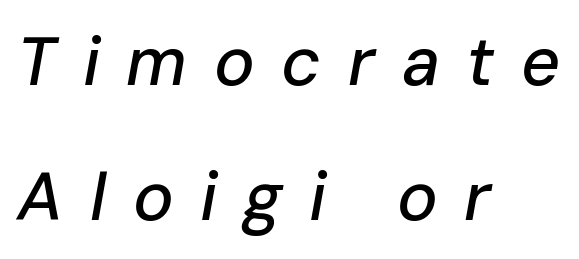
Each line starts at the same left margin while the right side varies. Varying glyph widths throughout — classic text-font behaviour. How would I describe the line gaps? Wide and relaxed. This sample uses an oblique cut, with every glyph tilted off the vertical.
